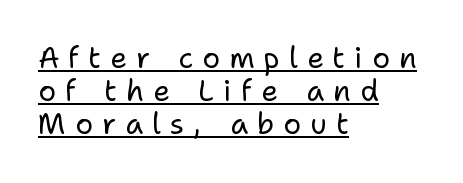
The image shows 29 px regular-weight sans-serif type, upright; set left-aligned, tight line spacing (1.14x), unusually wide letter spacing (+0.32 em), underlined; low stroke contrast and a medium x-height.
